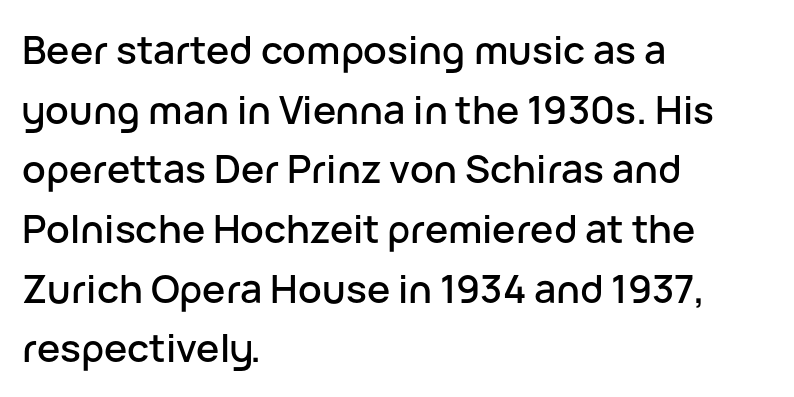
Proportional: the letters do not fall into vertical columns. Do the letters lean? They stand straight. Typeset ragged right — the left edge is the straight one. This is sans-serif lettering, the kind often seen on screens and signage. Each row of text sits above clean, open space. Observe the ordinary spacing: letters are neighbours, not strangers.
